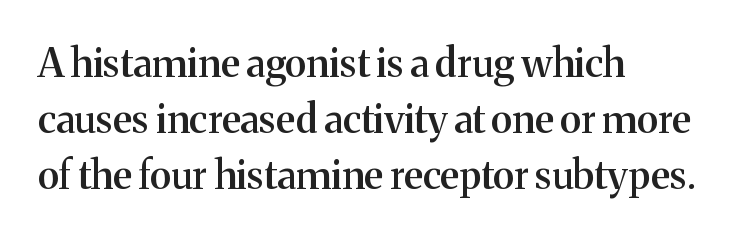
The image shows 39 px semibold serif type, upright; set left-aligned, normal line spacing (1.44x), normal letter spacing, not underlined; medium stroke contrast and a medium x-height.
